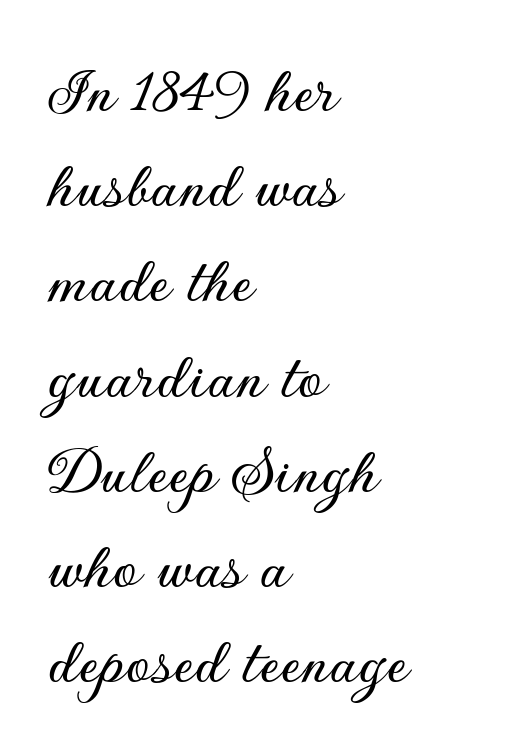
The face used here is proportionally spaced, like ordinary book or web type. These lines are set flush left with a ragged right edge. Honestly, there is no underline to notice here at all. The face used here is a sans, in the tradition of grotesques and geometrics. This rendering leaves character spacing at its baseline value.
